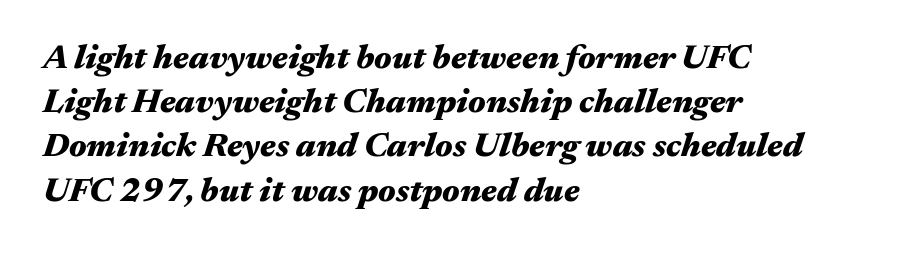
Q: Is the text bold? A: Yes.
Q: Is the text italic (slanted)? A: Yes, it leans right by about 17 degrees.
Q: Is the text underlined? A: No.
Q: How is the paragraph aligned? A: Left-aligned.
Q: Is the spacing between letters normal or unusually wide? A: Normal.
Q: Is the spacing between lines tight, normal or loose? A: Normal.
Q: Width (condensed, normal, or wide)? A: Wide.
Q: Stroke contrast? A: Medium.
Q: x-height? A: Medium.
Q: Monospaced? A: No.
